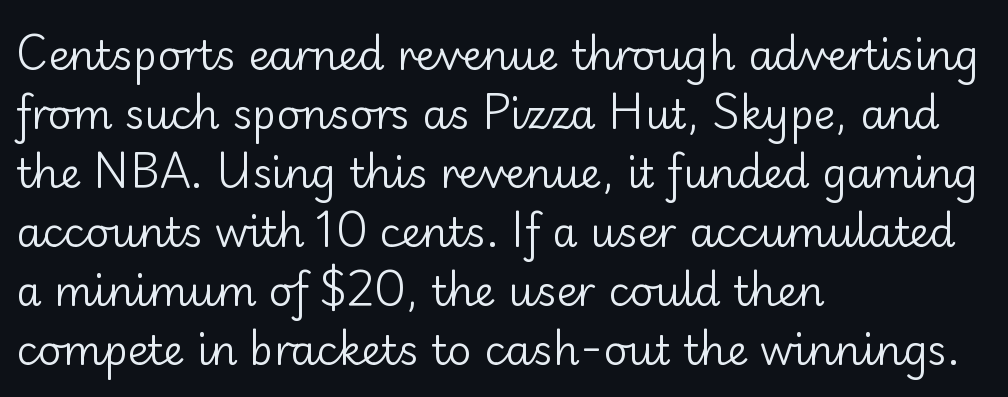
The glyphs are unaccompanied by any horizontal stroke below them. Unlike a traditional serif, this face leaves its strokes unadorned. Glyph-to-glyph distance matches everyday printed text. Proportional: the letters do not fall into vertical columns. A student would call this left alignment; a typographer would say flush left, rag right.
